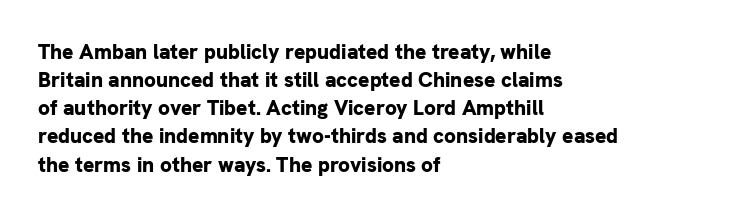
{"italic": "no", "bold": "yes", "underline": "no", "align": "left", "line_spacing": "normal", "line_spacing_ratio": 1.34, "letter_spacing": "normal", "letter_spacing_em": 0.0, "glyph_px": 21}
